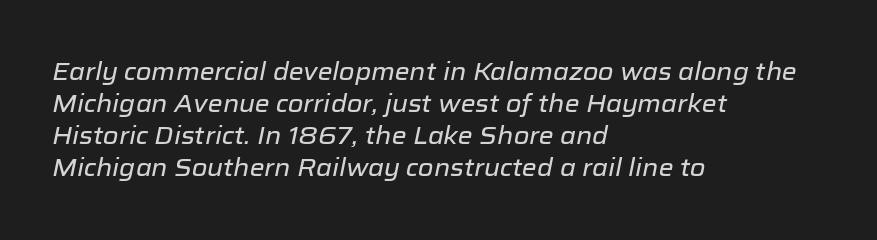
Q: Is the text italic (slanted)? A: Yes, it leans right by about 12 degrees.
Q: Is the text underlined? A: No.
Q: How is the paragraph aligned? A: Left-aligned.
Q: Is the spacing between letters normal or unusually wide? A: Normal.
Q: Is the spacing between lines tight, normal or loose? A: Normal.
